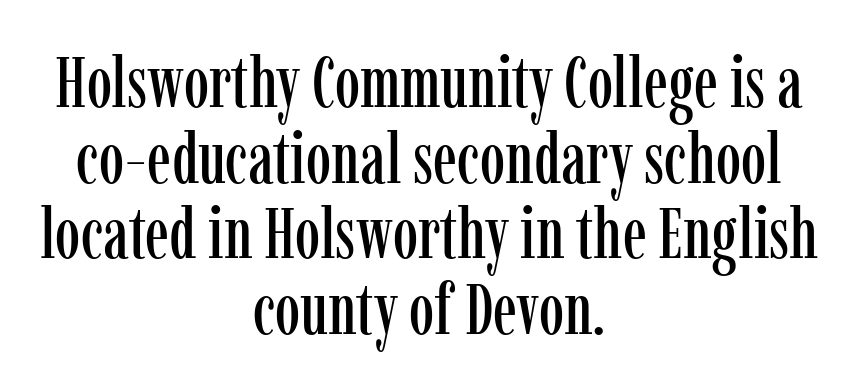
{"serif": "yes", "italic": "no", "width": "condensed", "stroke_contrast": "low", "x_height": "medium", "monospaced": "no", "underline": "no", "align": "center", "line_spacing": "tight", "line_spacing_ratio": 1.05, "letter_spacing": "normal", "letter_spacing_em": 0.0, "glyph_px": 72}
